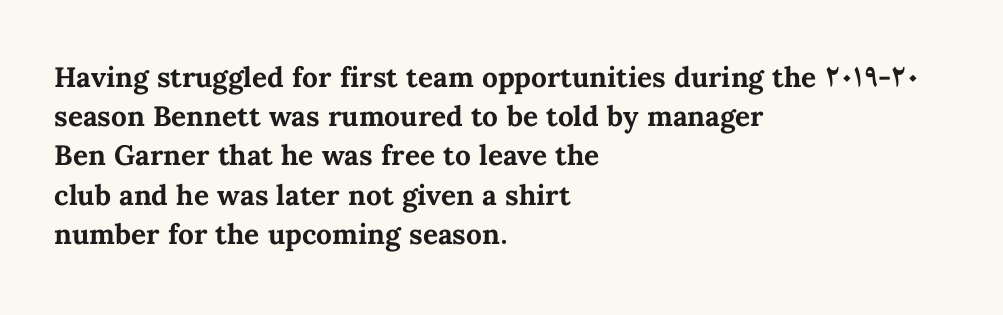
{"italic": "no", "bold": "yes", "weight": "bold", "width": "normal", "stroke_contrast": "medium", "x_height": "medium", "monospaced": "no", "underline": "no", "align": "left", "line_spacing": "normal", "line_spacing_ratio": 1.4, "letter_spacing": "normal", "letter_spacing_em": 0.0, "glyph_px": 28}
